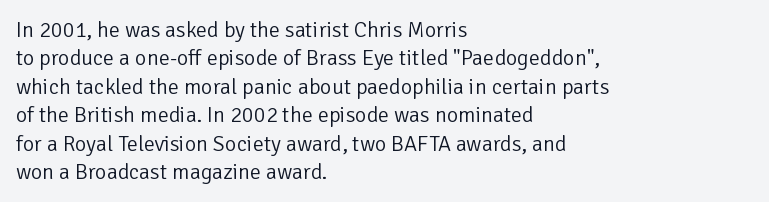
Q: Is the text bold? A: No.
Q: Is the text italic (slanted)? A: No, it is upright.
Q: Is the text underlined? A: No.
Q: How is the paragraph aligned? A: Left-aligned.
Q: Is the spacing between letters normal or unusually wide? A: Normal.
Q: Is the spacing between lines tight, normal or loose? A: Normal.
